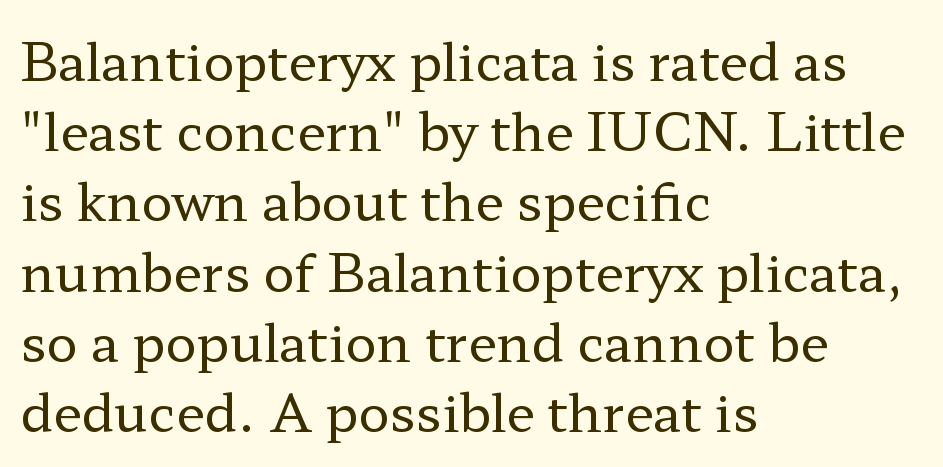
Q: Is the text bold? A: No.
Q: Is the text italic (slanted)? A: No, it is upright.
Q: Is the typeface a serif or a sans-serif typeface? A: Serif.
Q: Is the text underlined? A: No.
Q: How is the paragraph aligned? A: Left-aligned.
Q: Is the spacing between letters normal or unusually wide? A: Normal.
Q: Is the spacing between lines tight, normal or loose? A: Normal.
Q: Width (condensed, normal, or wide)? A: Wide.
Q: Stroke contrast? A: Low.
Q: x-height? A: Medium.
Q: Monospaced? A: No.
